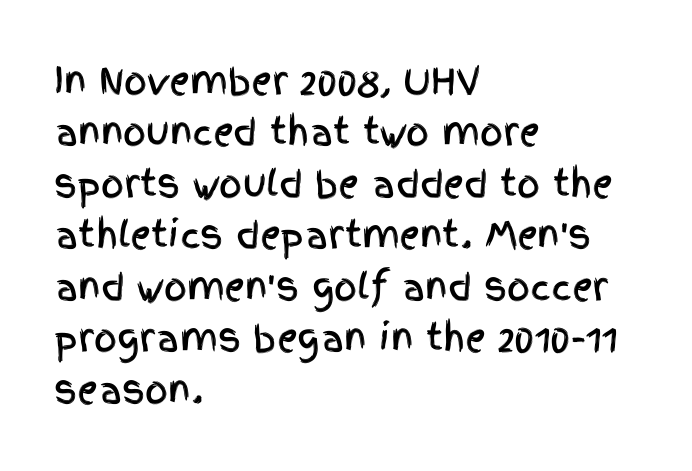
The image shows 36 px condensed sans-serif type, upright; set left-aligned, normal line spacing (1.43x), normal letter spacing, not underlined; a large x-height.
